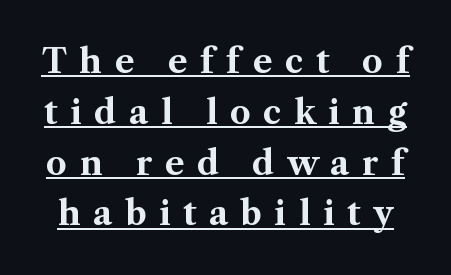
A typographer would call this underscored text. Set as a true bold cut, around the 700 mark. Note the varied advance widths — an 'i' is clearly narrower than an 'm'. A normal amount of white space separates one row of letters from the next. Letter spacing: wide. Italic? Not at all — the glyphs are vertical.
